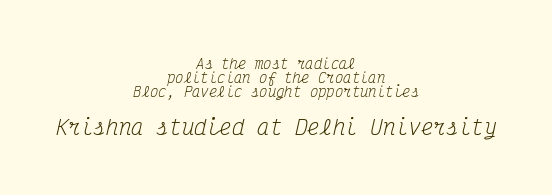
A typesetter would call this zero additional tracking. Yep, that's italic — everything's leaning. Letters rest on an invisible, unmarked baseline. Horizontally, the lines are justified to the midpoint only. Is there much room between lines? No — they nearly touch.
